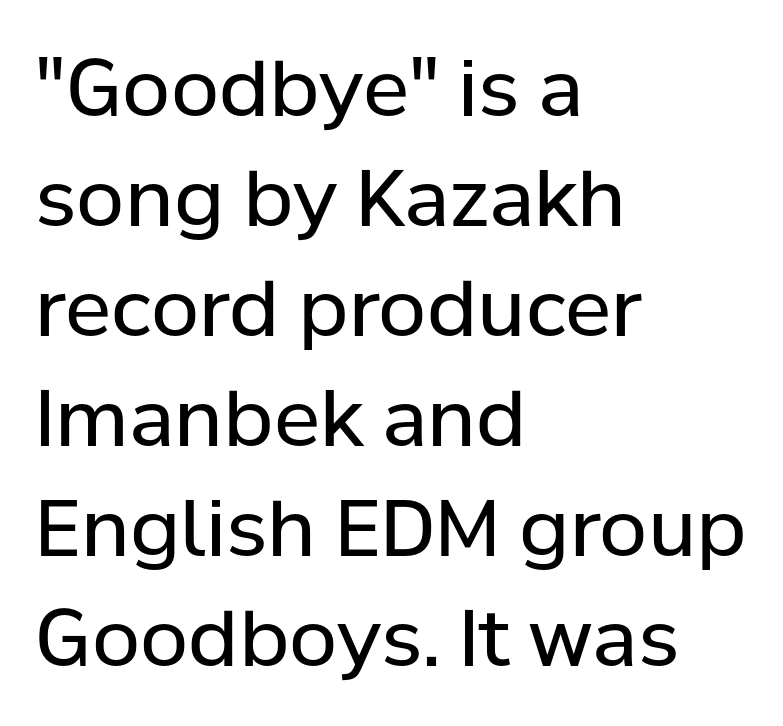
{"serif": "no", "italic": "no", "bold": "no", "weight": "regular", "width": "normal", "stroke_contrast": "low", "x_height": "medium", "monospaced": "no", "underline": "no", "align": "left", "line_spacing": "normal", "line_spacing_ratio": 1.41, "letter_spacing": "normal", "letter_spacing_em": 0.0, "glyph_px": 78}
